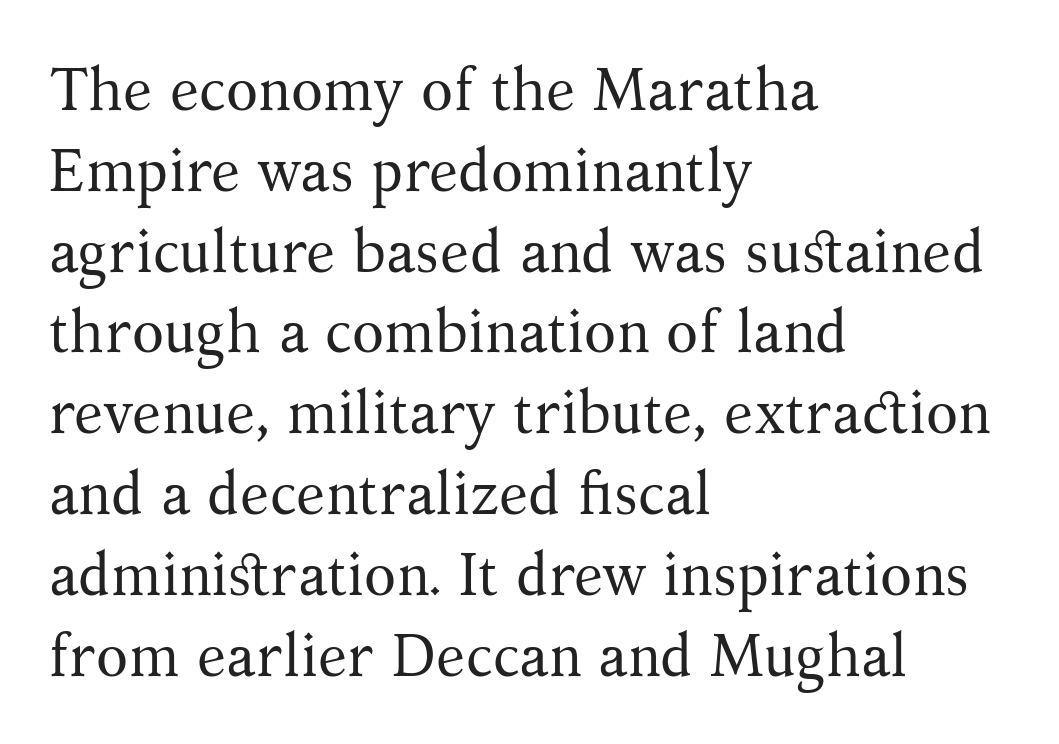
Q: Is the text bold? A: No.
Q: Is the text italic (slanted)? A: No, it is upright.
Q: Is the typeface a serif or a sans-serif typeface? A: Serif.
Q: Is the text underlined? A: No.
Q: How is the paragraph aligned? A: Left-aligned.
Q: Is the spacing between letters normal or unusually wide? A: Normal.
Q: Is the spacing between lines tight, normal or loose? A: Normal.
Q: Width (condensed, normal, or wide)? A: Normal.
Q: Stroke contrast? A: Medium.
Q: x-height? A: Medium.
Q: Monospaced? A: No.
